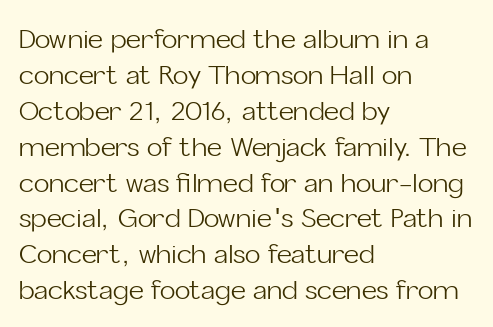
The characters are drawn with everyday or finer stroke widths. Line beginnings align vertically; line endings do not. Rule under the text: the space is simply empty. Words appear dense and cohesive because spacing is normal. Whoever set this chose a conventional vertical rhythm. Rendered with straight, roman letterforms.
